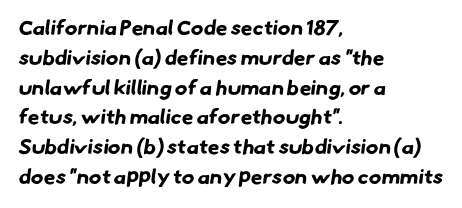
{"bold": "yes", "underline": "no", "align": "left", "line_spacing": "normal", "line_spacing_ratio": 1.42, "letter_spacing": "normal", "letter_spacing_em": 0.0, "glyph_px": 21}
